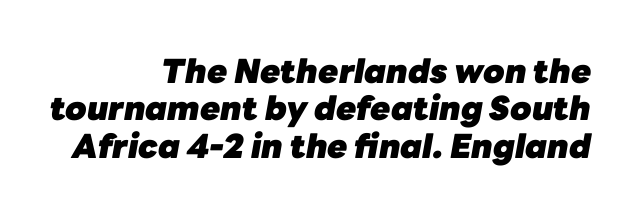
The image shows 33 px heavy type, italic (leaning right); set right-aligned, tight line spacing (1.13x), normal letter spacing, not underlined; low stroke contrast and a medium x-height.
